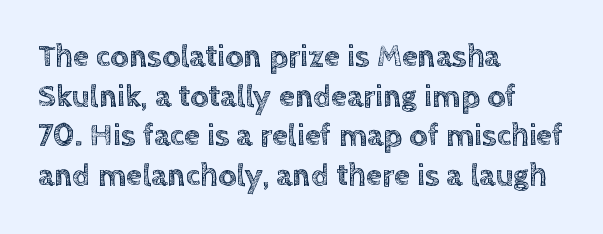
Q: Is the text italic (slanted)? A: No, it is upright.
Q: Is the text underlined? A: No.
Q: How is the paragraph aligned? A: Left-aligned.
Q: Is the spacing between letters normal or unusually wide? A: Normal.
Q: Width (condensed, normal, or wide)? A: Normal.
Q: x-height? A: Large.
Q: Monospaced? A: No.
